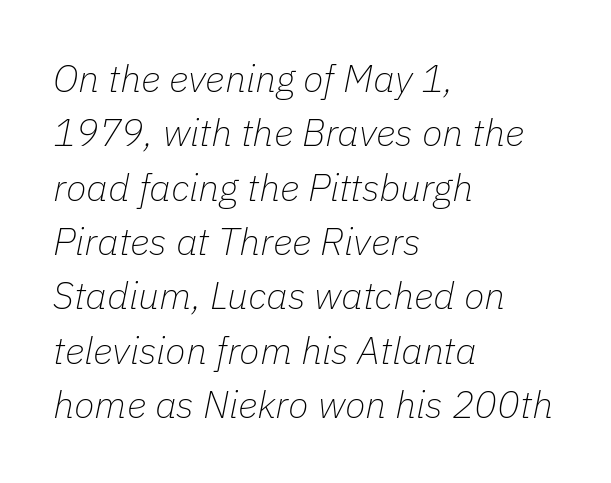
Q: Is the text bold? A: No.
Q: Is the text italic (slanted)? A: Yes, it leans right by about 11 degrees.
Q: Is the text underlined? A: No.
Q: How is the paragraph aligned? A: Left-aligned.
Q: Is the spacing between letters normal or unusually wide? A: Normal.
Q: Is the spacing between lines tight, normal or loose? A: Normal.
Q: Width (condensed, normal, or wide)? A: Normal.
Q: Stroke contrast? A: Low.
Q: x-height? A: Medium.
Q: Monospaced? A: No.
